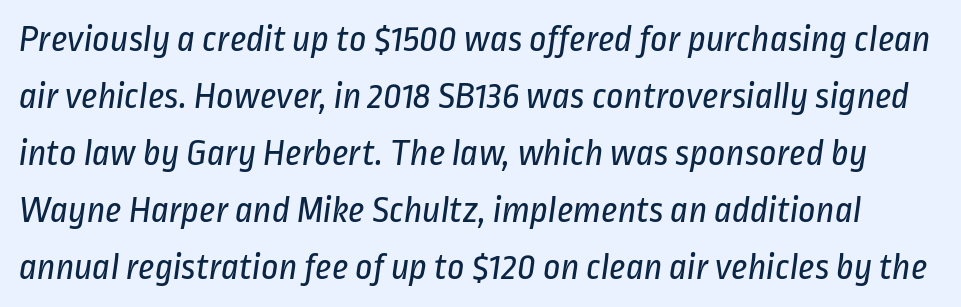
Are there feet on the stems? There aren't — it's a sans. Vertical stems look standard width or narrower in stroke. In terms of letterspacing, this is plain default setting. Any mark beneath the type? The region is blank.
